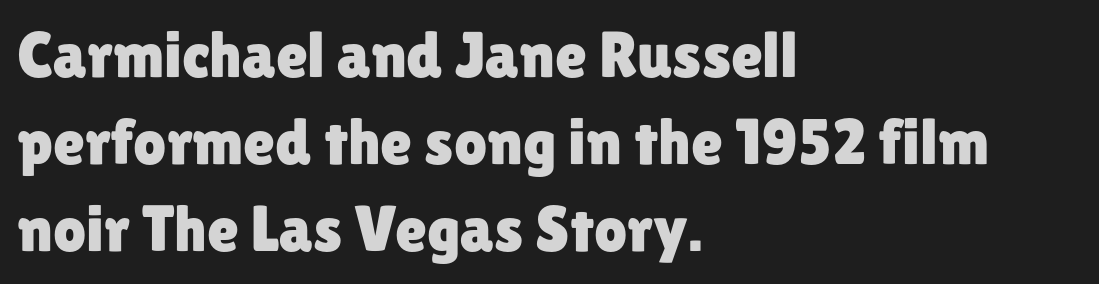
Q: Is the text italic (slanted)? A: No, it is upright.
Q: Is the typeface a serif or a sans-serif typeface? A: Sans-serif.
Q: Is the text underlined? A: No.
Q: How is the paragraph aligned? A: Left-aligned.
Q: Is the spacing between letters normal or unusually wide? A: Normal.
Q: Is the spacing between lines tight, normal or loose? A: Normal.
Q: Width (condensed, normal, or wide)? A: Normal.
Q: Stroke contrast? A: Low.
Q: x-height? A: Medium.
Q: Monospaced? A: No.
